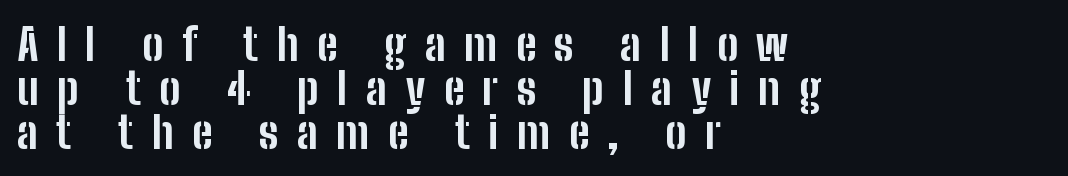
The lines are packed closely together with very little leading. In terms of posture, this sample is upright. The baseline area is clear. A typesetter would call this proportional, since set widths differ per character. Left-aligned paragraph, ragged on the right. The typeface chosen for these lines omits serifs.
